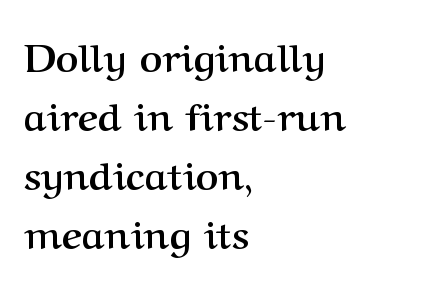
Q: Is the text bold? A: Yes.
Q: Is the text italic (slanted)? A: No, it is upright.
Q: Is the typeface a serif or a sans-serif typeface? A: Serif.
Q: Is the text underlined? A: No.
Q: How is the paragraph aligned? A: Left-aligned.
Q: Is the spacing between letters normal or unusually wide? A: Normal.
Q: Is the spacing between lines tight, normal or loose? A: Normal.
Q: Width (condensed, normal, or wide)? A: Normal.
Q: Stroke contrast? A: Medium.
Q: x-height? A: Medium.
Q: Monospaced? A: No.
